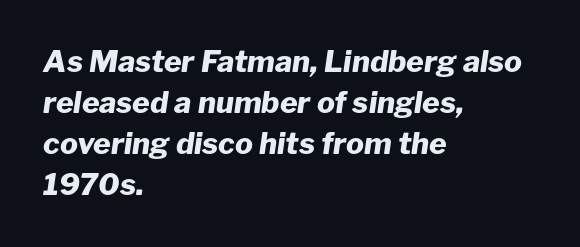
Tall strokes in this sample are angled rather than plumb. The horizontal fit of the characters is conventional and even. These lines are rendered in a variable-pitch font. The zone under the glyphs is completely vacant. What's the leading like? Ordinary, nothing unusual. These words are printed bold, with thick strokes throughout.
